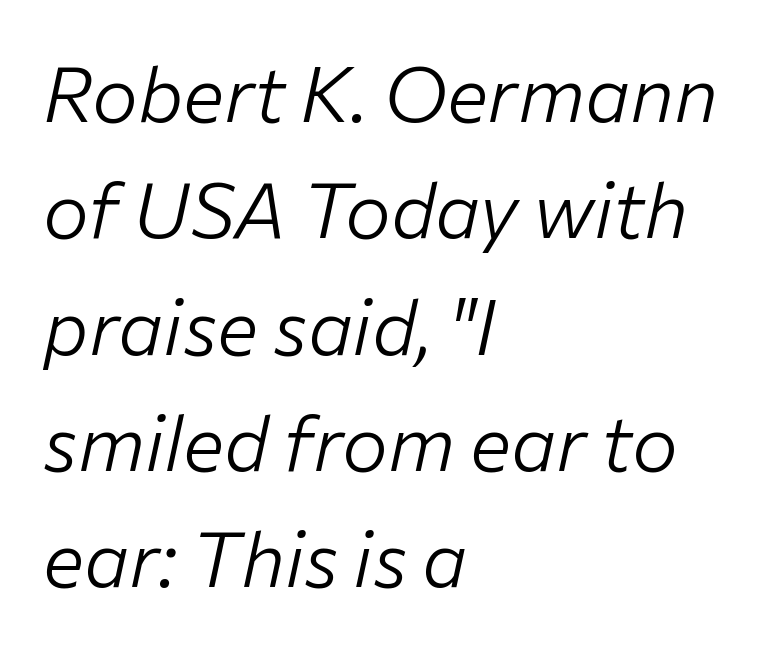
{"italic": "yes", "lean": "right", "slant_degrees": 12, "bold": "no", "weight": "light", "width": "normal", "stroke_contrast": "low", "x_height": "medium", "monospaced": "no", "underline": "no", "align": "left", "line_spacing": "normal", "line_spacing_ratio": 1.51, "letter_spacing": "normal", "letter_spacing_em": 0.0, "glyph_px": 77}
